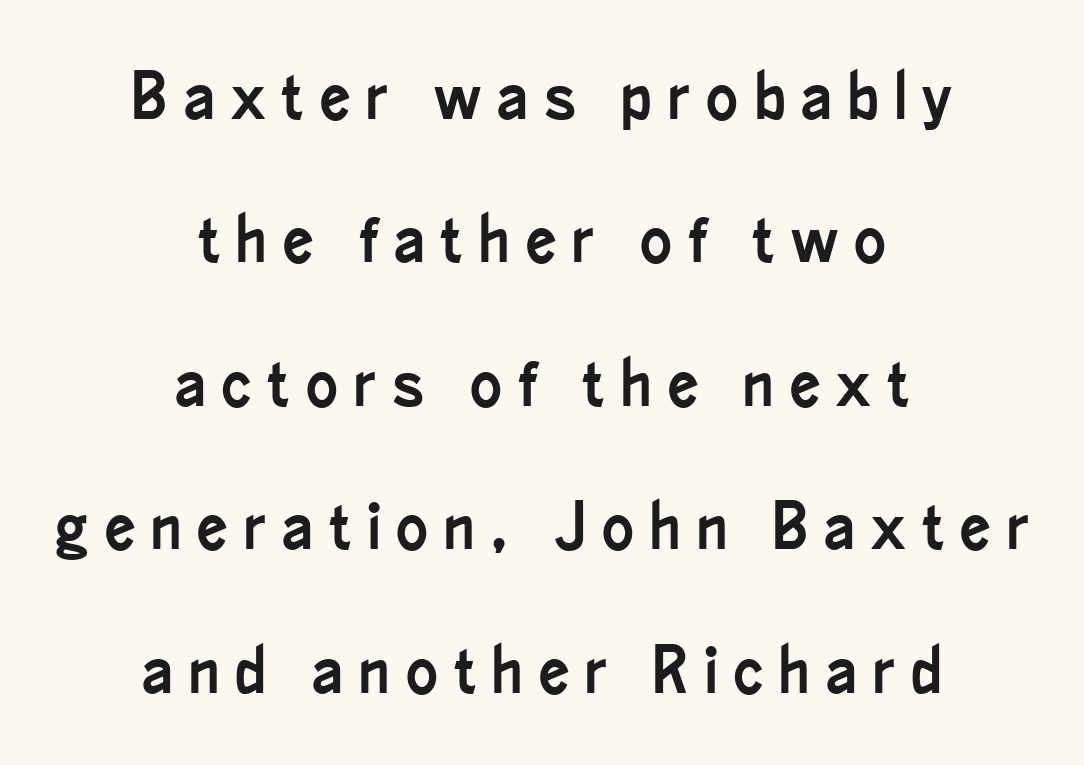
The image shows 67 px condensed sans-serif type, upright; set centered, loose line spacing (2.14x), unusually wide letter spacing (+0.24 em), not underlined; low stroke contrast and a small x-height.
